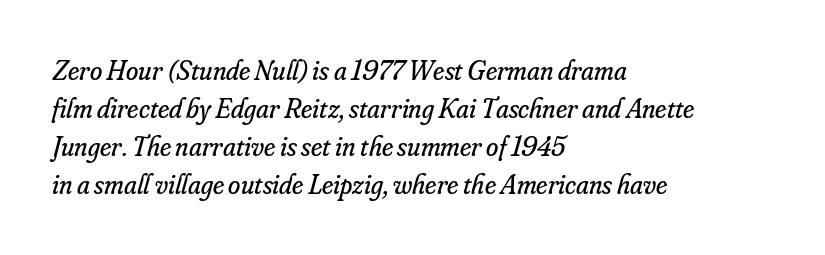
Unbolded letterforms with no extra heft. No word sits above an underline. Inter-character spacing is left at the font's built-in metrics. The font's italic variant was chosen for this text. Layout note: lines flush left.
